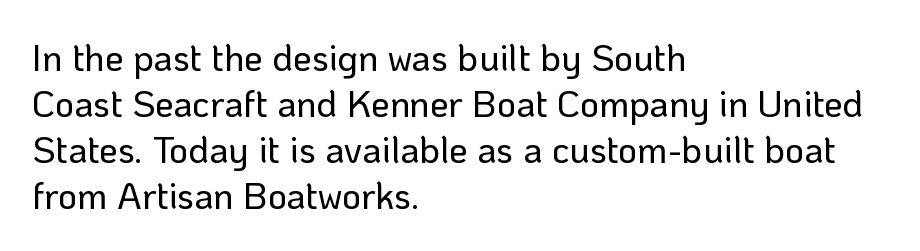
The image shows 37 px sans-serif type, upright; set left-aligned, line spacing 1.24x, normal letter spacing, not underlined; low stroke contrast and a medium x-height.
